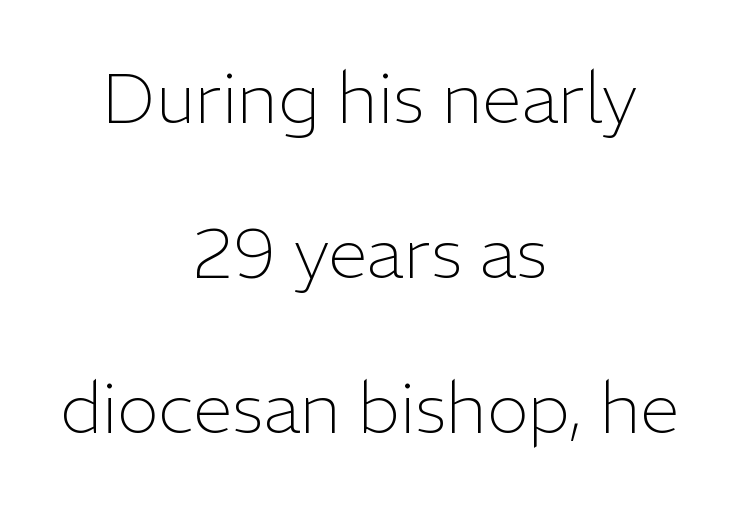
{"serif": "no", "italic": "no", "bold": "no", "weight": "light", "width": "normal", "stroke_contrast": "low", "x_height": "medium", "monospaced": "no", "underline": "no", "align": "center", "line_spacing": "loose", "line_spacing_ratio": 2.18, "letter_spacing": "normal", "letter_spacing_em": 0.0, "glyph_px": 71}
